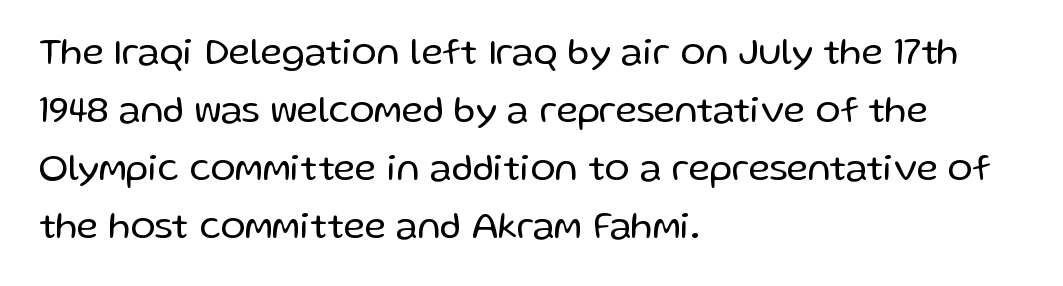
{"serif": "no", "italic": "no", "bold": "no", "weight": "regular", "width": "normal", "stroke_contrast": "low", "x_height": "medium", "monospaced": "no", "underline": "no", "align": "left", "line_spacing": "normal", "line_spacing_ratio": 1.57, "letter_spacing": "normal", "letter_spacing_em": 0.0, "glyph_px": 37}
